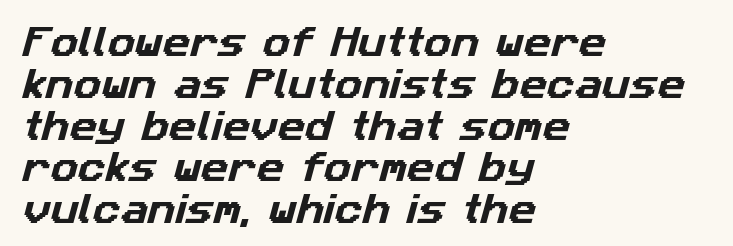
{"serif": "no", "width": "normal", "stroke_contrast": "low", "x_height": "medium", "monospaced": "no", "underline": "no", "align": "left", "line_spacing_ratio": 1.23, "letter_spacing": "normal", "letter_spacing_em": 0.0, "glyph_px": 34}
